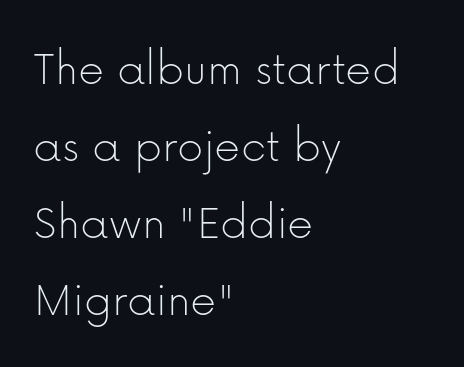
Q: Is the text bold? A: No.
Q: Is the text italic (slanted)? A: No, it is upright.
Q: Is the typeface a serif or a sans-serif typeface? A: Sans-serif.
Q: Is the text underlined? A: No.
Q: How is the paragraph aligned? A: Left-aligned.
Q: Is the spacing between letters normal or unusually wide? A: Normal.
Q: Is the spacing between lines tight, normal or loose? A: Normal.
Q: Width (condensed, normal, or wide)? A: Normal.
Q: Stroke contrast? A: Low.
Q: x-height? A: Medium.
Q: Monospaced? A: No.
